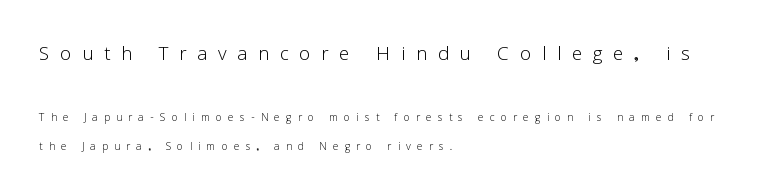
{"italic": "no", "bold": "no", "underline": "no", "align": "left", "line_spacing": "loose", "line_spacing_ratio": 2.02, "letter_spacing": "wide", "letter_spacing_em": 0.43, "larger_block": "first", "size_ratio": 1.79, "glyph_px": 25}
